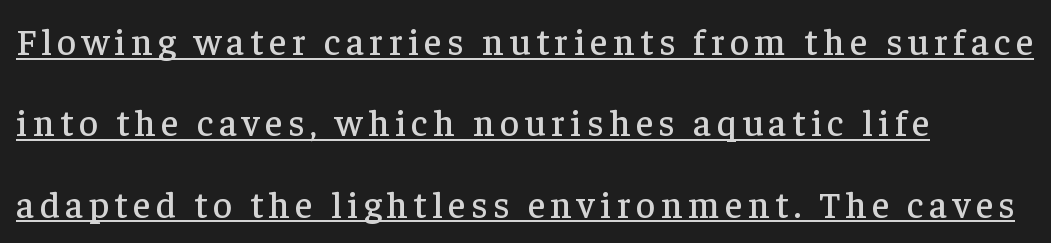
{"serif": "yes", "italic": "no", "width": "normal", "stroke_contrast": "low", "x_height": "medium", "monospaced": "no", "underline": "yes", "align": "left", "line_spacing": "loose", "line_spacing_ratio": 2.2, "glyph_px": 37}
